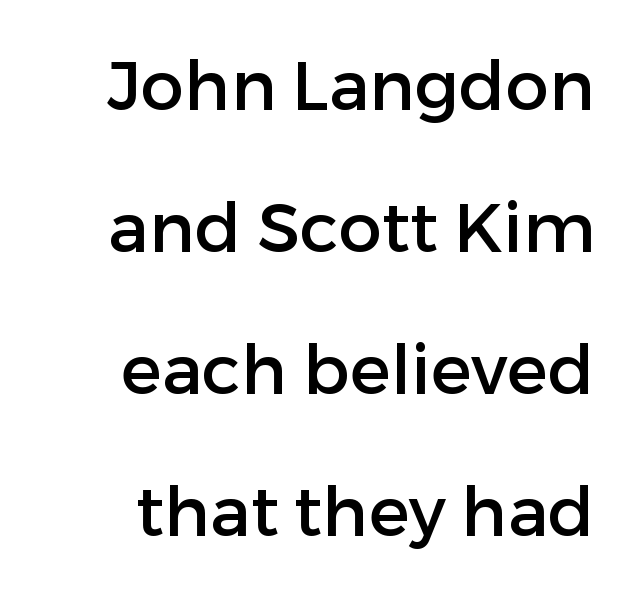
{"serif": "no", "italic": "no", "width": "normal", "stroke_contrast": "low", "x_height": "medium", "monospaced": "no", "underline": "no", "line_spacing": "loose", "line_spacing_ratio": 2.06, "letter_spacing": "normal", "letter_spacing_em": 0.0, "glyph_px": 69}
